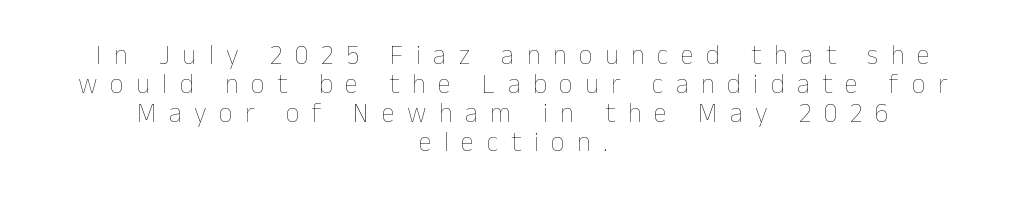
The image shows 27 px text type, upright; set centered, tight line spacing (1.07x), unusually wide letter spacing (+0.46 em), not underlined.
